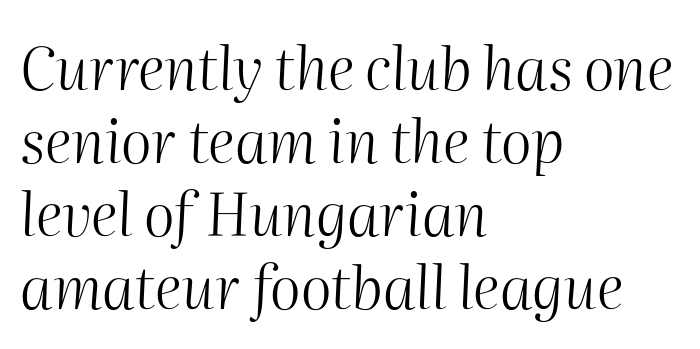
{"italic": "yes", "lean": "right", "slant_degrees": 2, "bold": "no", "weight": "light", "width": "normal", "stroke_contrast": "medium", "x_height": "medium", "monospaced": "no", "underline": "no", "align": "left", "line_spacing_ratio": 1.24, "letter_spacing": "normal", "letter_spacing_em": 0.0, "glyph_px": 59}
